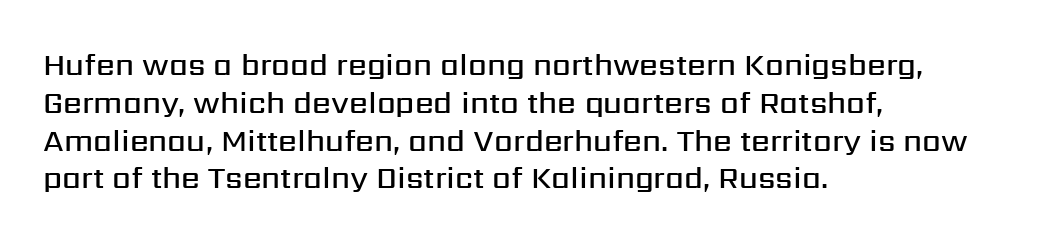
Q: Is the text bold? A: Semi-bold.
Q: Is the text italic (slanted)? A: No, it is upright.
Q: Is the typeface a serif or a sans-serif typeface? A: Sans-serif.
Q: Is the text underlined? A: No.
Q: How is the paragraph aligned? A: Left-aligned.
Q: Is the spacing between letters normal or unusually wide? A: Normal.
Q: Is the spacing between lines tight, normal or loose? A: Normal.
Q: Width (condensed, normal, or wide)? A: Normal.
Q: Stroke contrast? A: Medium.
Q: x-height? A: Medium.
Q: Monospaced? A: No.
